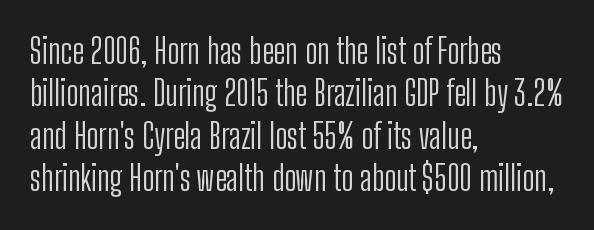
The image shows 34 px light, condensed sans-serif type, upright; set left-aligned, normal line spacing (1.25x), normal letter spacing, not underlined; low stroke contrast and a medium x-height.
